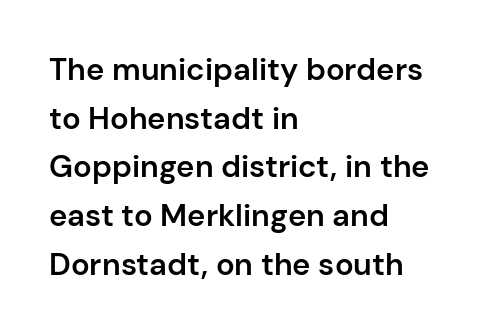
The image shows 31 px semibold sans-serif type, upright; set left-aligned, normal line spacing (1.57x), normal letter spacing, not underlined; low stroke contrast and a medium x-height.
